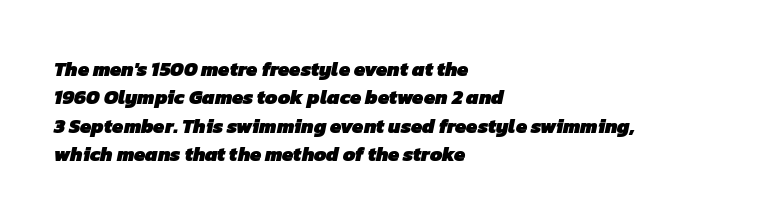
The image shows 20 px bold type; set left-aligned, normal line spacing (1.42x), normal letter spacing, not underlined.
